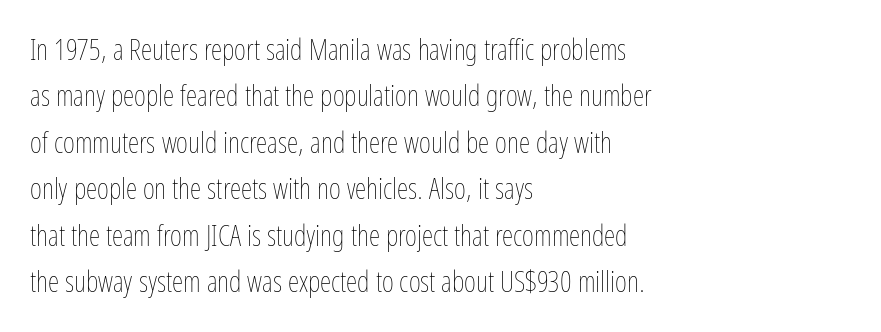
The image shows 29 px thin, condensed type, upright; set left-aligned, normal line spacing (1.6x), normal letter spacing, not underlined; low stroke contrast and a medium x-height.
